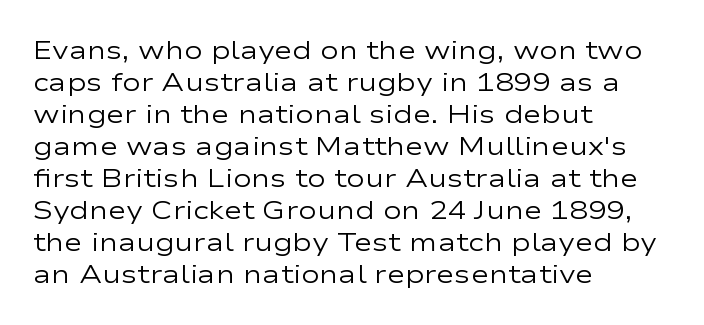
The image shows 25 px text type, upright; set left-aligned, normal line spacing (1.28x), normal letter spacing, not underlined.
